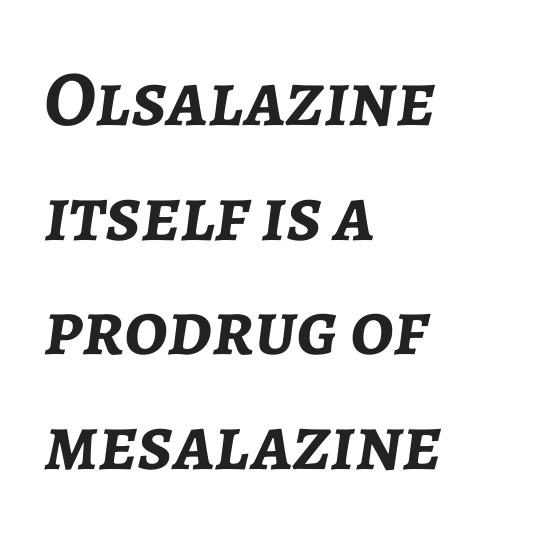
Q: Is the text bold? A: Yes.
Q: Is the text italic (slanted)? A: Yes, it leans right by about 7 degrees.
Q: Is the text underlined? A: No.
Q: How is the paragraph aligned? A: Left-aligned.
Q: Is the spacing between letters normal or unusually wide? A: Normal.
Q: Is the spacing between lines tight, normal or loose? A: Normal.
Q: Width (condensed, normal, or wide)? A: Normal.
Q: Stroke contrast? A: Low.
Q: x-height? A: Medium.
Q: Monospaced? A: No.
